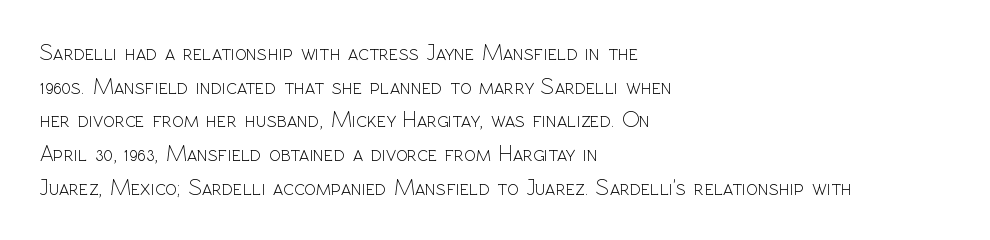
The image shows 22 px text type, upright; set left-aligned, normal line spacing (1.53x), normal letter spacing, not underlined.
